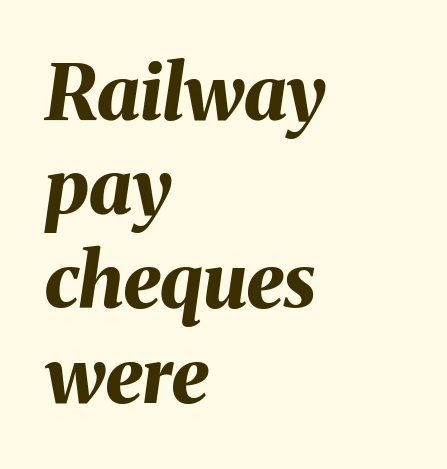
Q: Is the text bold? A: Yes.
Q: Is the text italic (slanted)? A: Yes, it leans right by about 8 degrees.
Q: Is the text underlined? A: No.
Q: How is the paragraph aligned? A: Left-aligned.
Q: Is the spacing between letters normal or unusually wide? A: Normal.
Q: Width (condensed, normal, or wide)? A: Normal.
Q: Stroke contrast? A: Medium.
Q: x-height? A: Medium.
Q: Monospaced? A: No.
